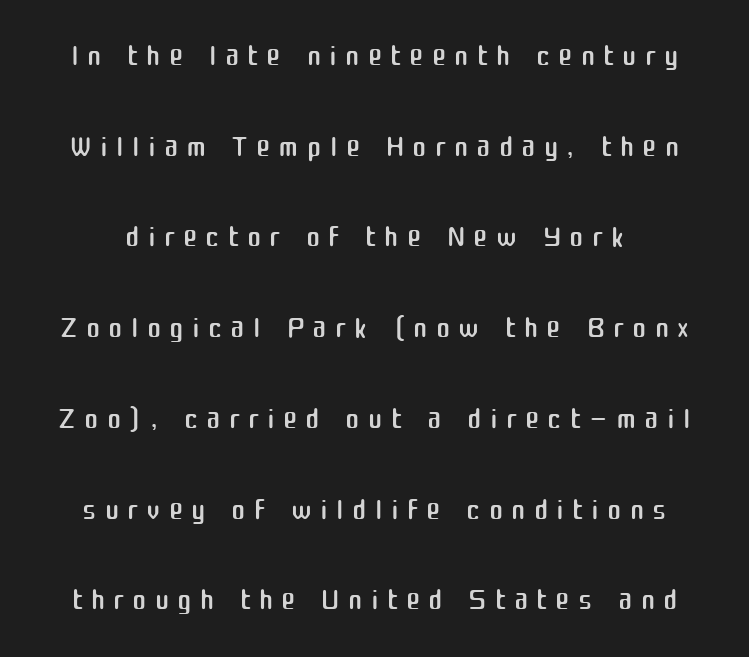
The image shows 43 px regular-weight sans-serif type, upright; set loose line spacing (2.11x), not underlined; medium stroke contrast and a medium x-height.
